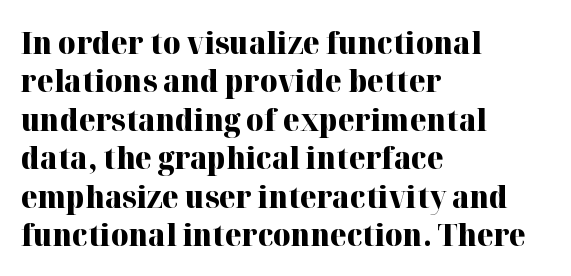
Q: Is the text bold? A: Yes.
Q: Is the text italic (slanted)? A: No, it is upright.
Q: Is the typeface a serif or a sans-serif typeface? A: Serif.
Q: Is the text underlined? A: No.
Q: How is the paragraph aligned? A: Left-aligned.
Q: Is the spacing between letters normal or unusually wide? A: Normal.
Q: Is the spacing between lines tight, normal or loose? A: Normal.
Q: Width (condensed, normal, or wide)? A: Normal.
Q: Stroke contrast? A: High.
Q: x-height? A: Medium.
Q: Monospaced? A: No.
